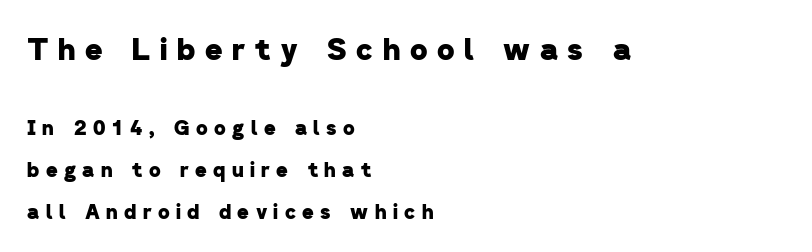
This is sans-serif lettering, the kind often seen on screens and signage. Decoration check: the copy has no underline. A student would notice the top passage is typeset larger than what follows. How heavy is the stroke? Heavy — this is a bold. The letters advance in unequal steps, a hallmark of proportional type.
